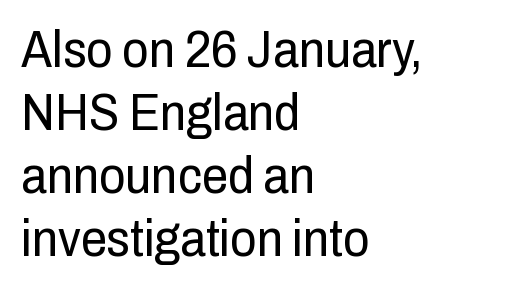
{"serif": "no", "italic": "no", "bold": "no", "weight": "regular", "width": "condensed", "stroke_contrast": "low", "x_height": "medium", "monospaced": "no", "underline": "no", "align": "left", "line_spacing_ratio": 1.21, "letter_spacing": "normal", "letter_spacing_em": 0.0, "glyph_px": 52}
